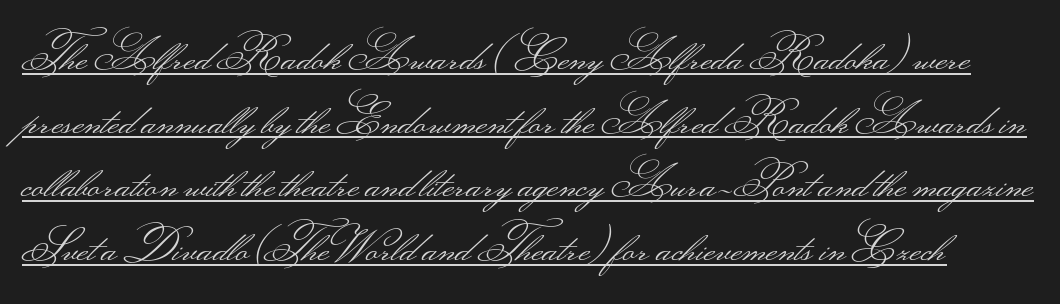
{"serif": "no", "bold": "no", "weight": "light", "width": "wide", "stroke_contrast": "medium", "monospaced": "no", "underline": "yes", "line_spacing": "normal", "line_spacing_ratio": 1.48, "letter_spacing": "normal", "letter_spacing_em": 0.0, "glyph_px": 43}
